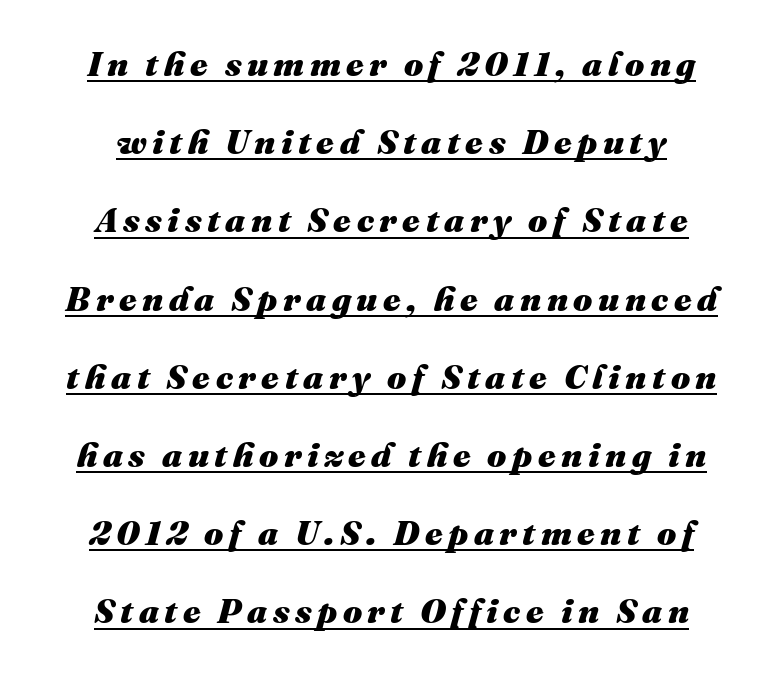
Q: Is the text bold? A: Yes.
Q: Is the text italic (slanted)? A: Yes, it leans right by about 16 degrees.
Q: Is the text underlined? A: Yes.
Q: How is the paragraph aligned? A: Centered.
Q: Is the spacing between lines tight, normal or loose? A: Loose.
Q: Width (condensed, normal, or wide)? A: Normal.
Q: Stroke contrast? A: Medium.
Q: x-height? A: Medium.
Q: Monospaced? A: No.
